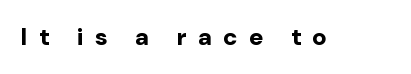
Q: Is the text bold? A: Yes.
Q: Is the text italic (slanted)? A: No, it is upright.
Q: Is the text underlined? A: No.
Q: Is the spacing between letters normal or unusually wide? A: Unusually wide.
